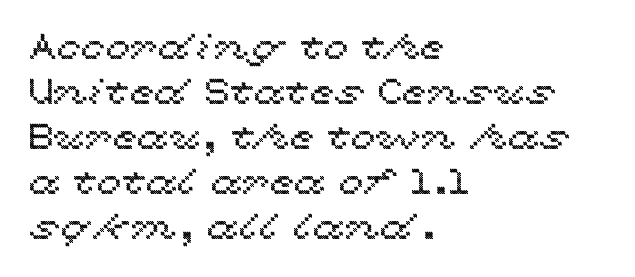
The image shows 36 px wide type; set left-aligned, normal line spacing (1.25x), normal letter spacing, not underlined; a medium x-height.
